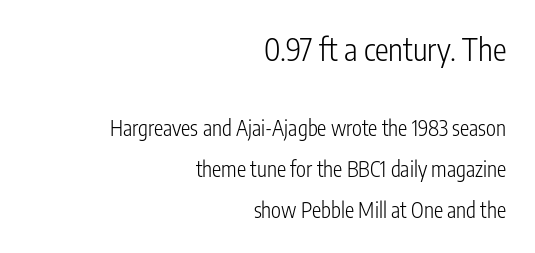
The image shows 31 px light, condensed sans-serif type, upright; set right-aligned, loose line spacing (1.95x), normal letter spacing, not underlined; the first (top) block is 1.48x larger; low stroke contrast and a medium x-height.
